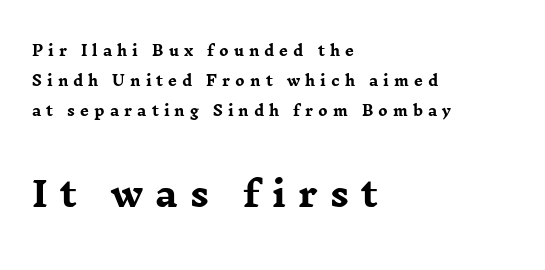
{"serif": "yes", "italic": "no", "bold": "yes", "weight": "heavy", "width": "wide", "stroke_contrast": "low", "x_height": "medium", "monospaced": "no", "underline": "no", "align": "left", "line_spacing": "loose", "line_spacing_ratio": 2.15, "letter_spacing": "wide", "letter_spacing_em": 0.36, "larger_block": "second", "size_ratio": 2.43, "glyph_px": 34}
